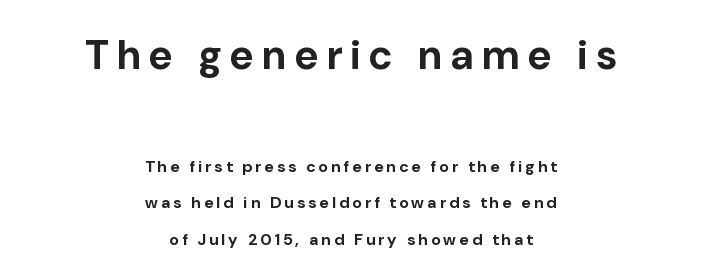
The image shows 41 px bold sans-serif type, upright; set centered, loose line spacing (2.31x), unusually wide letter spacing (+0.21 em), not underlined; the first (top) block is 2.56x larger; low stroke contrast and a medium x-height.
